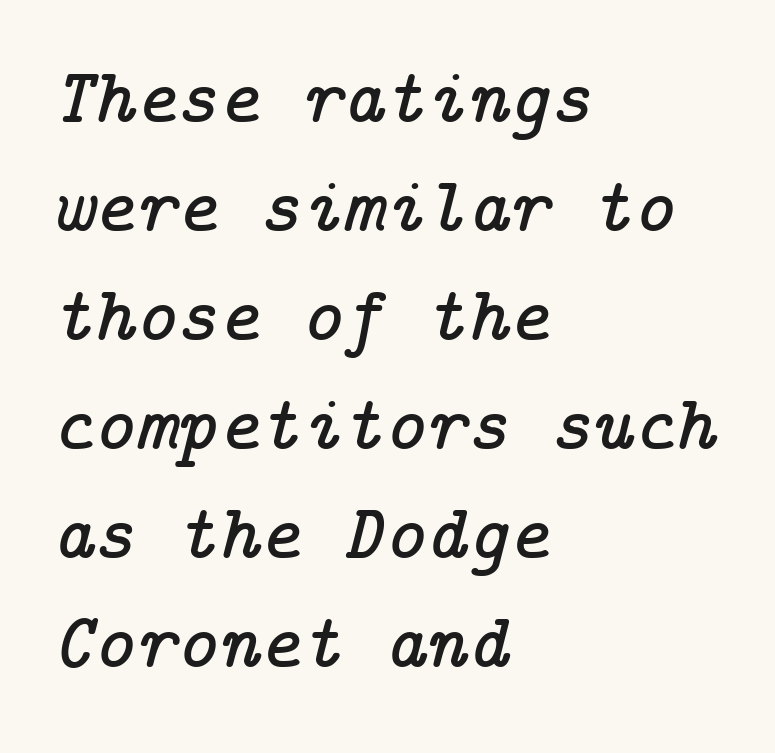
{"serif": "yes", "italic": "yes", "lean": "right", "slant_degrees": 14, "width": "normal", "stroke_contrast": "low", "x_height": "medium", "underline": "no", "align": "left", "line_spacing": "normal", "line_spacing_ratio": 1.38, "letter_spacing": "normal", "letter_spacing_em": 0.0, "glyph_px": 79}
